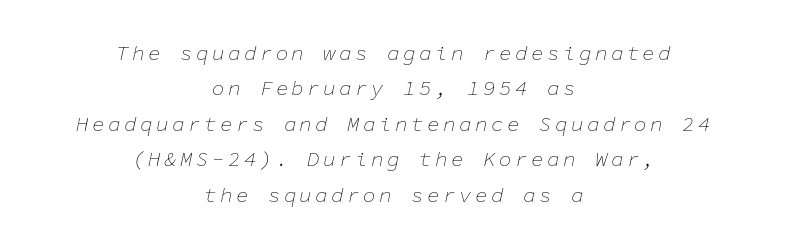
Q: Is the text bold? A: No.
Q: Is the text italic (slanted)? A: Yes, it leans right by about 11 degrees.
Q: Is the text underlined? A: No.
Q: How is the paragraph aligned? A: Centered.
Q: Is the spacing between lines tight, normal or loose? A: Normal.
